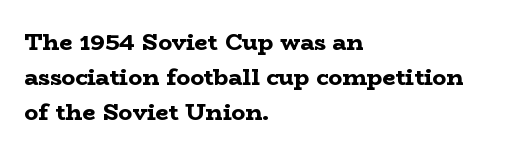
{"italic": "no", "bold": "yes", "underline": "no", "align": "left", "line_spacing": "normal", "line_spacing_ratio": 1.52, "letter_spacing": "normal", "letter_spacing_em": 0.0, "glyph_px": 23}
